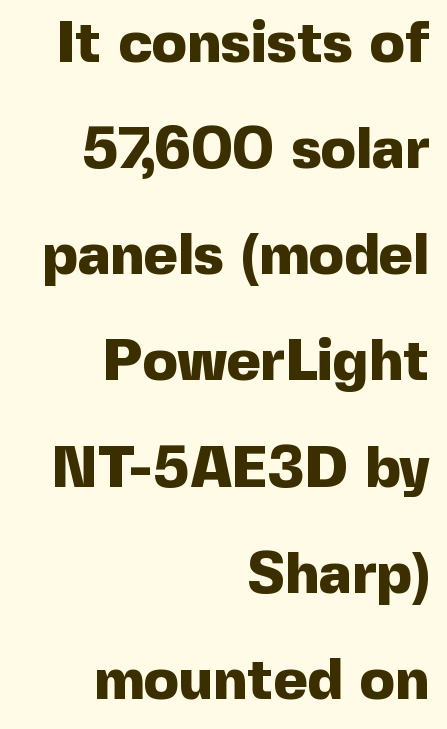
{"serif": "no", "italic": "no", "bold": "yes", "weight": "heavy", "width": "normal", "x_height": "medium", "monospaced": "no", "underline": "no", "align": "right", "line_spacing_ratio": 1.83, "letter_spacing": "normal", "letter_spacing_em": 0.0, "glyph_px": 58}
